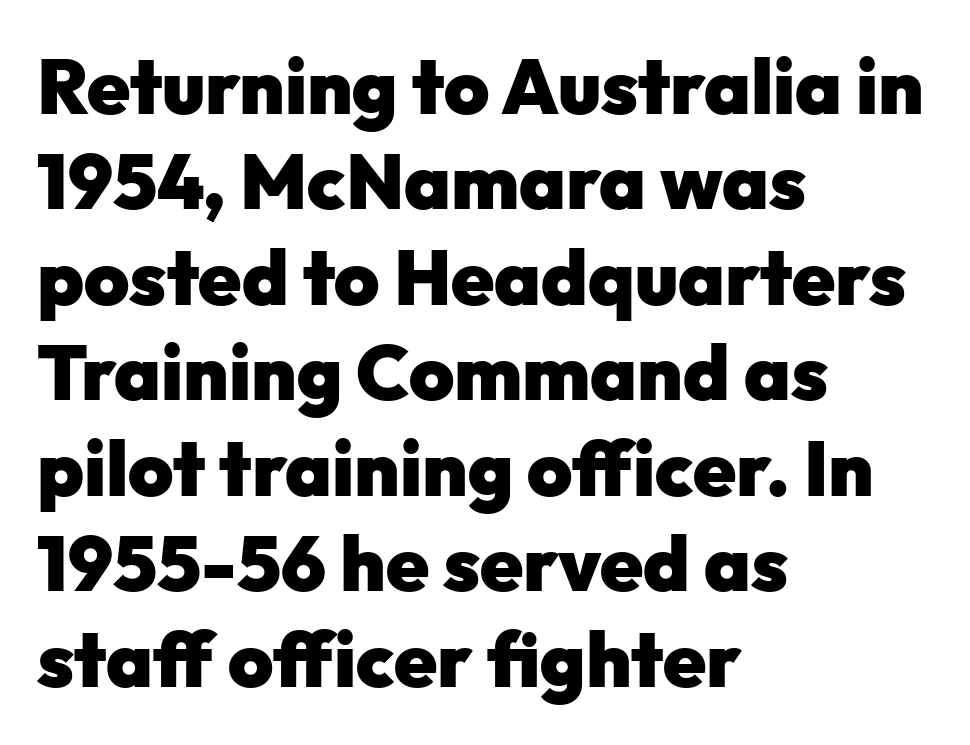
The image shows 77 px heavy sans-serif type, upright; set left-aligned, line spacing 1.24x, normal letter spacing, not underlined; low stroke contrast and a medium x-height.
